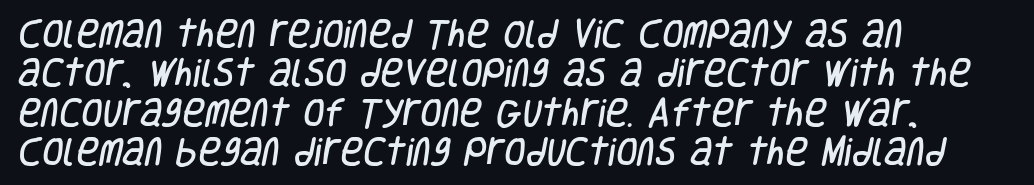
The image shows 31 px condensed sans-serif type; set left-aligned, normal line spacing (1.27x), normal letter spacing, not underlined; low stroke contrast and a large x-height.
